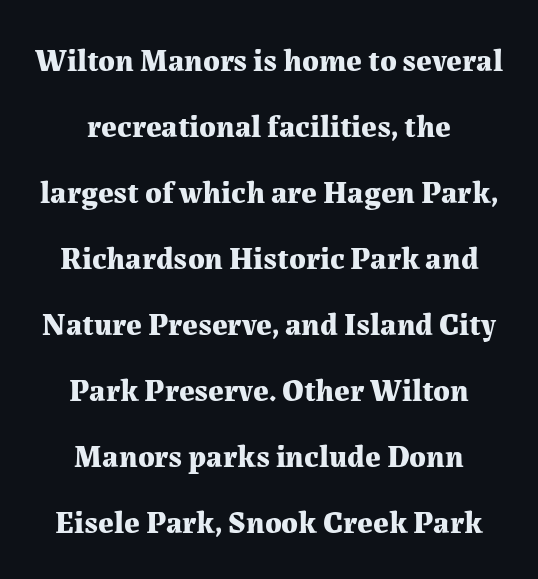
Does the type have serifs? Yes, each stem ends in a small foot. Each line is balanced around a shared central axis. Caption: standard tracking, unaltered. Does the lettering tilt? It doesn't — this is upright. Its strokes are broad and dark, the hallmark of bold type. The zone under the glyphs is completely vacant.
